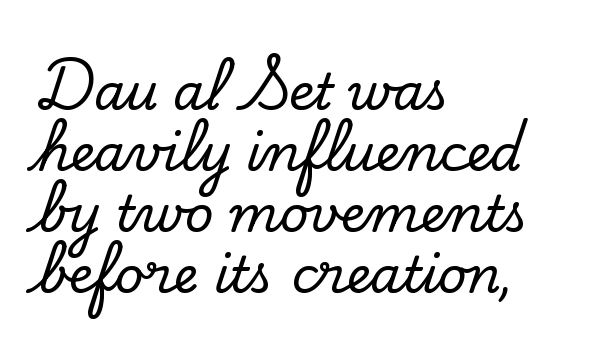
Q: Is the text italic (slanted)? A: Yes.
Q: Is the typeface a serif or a sans-serif typeface? A: Serif.
Q: Is the text underlined? A: No.
Q: How is the paragraph aligned? A: Left-aligned.
Q: Is the spacing between letters normal or unusually wide? A: Normal.
Q: Width (condensed, normal, or wide)? A: Normal.
Q: Stroke contrast? A: Low.
Q: x-height? A: Small.
Q: Monospaced? A: No.
